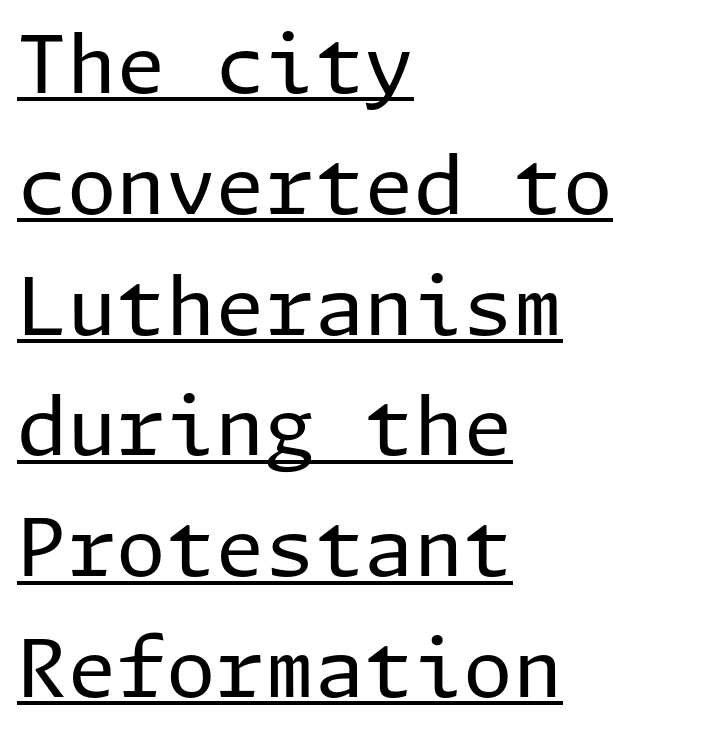
How are the letters spaced? Ordinarily, with no added tracking. Each line of the rendering has a horizontal stroke beneath the glyphs. Is the type heavy? It reads as light-to-regular instead. The typesetter chose a ragged-right arrangement here. A sans-serif font was chosen for this passage. This is the regular roman posture of the typeface.
